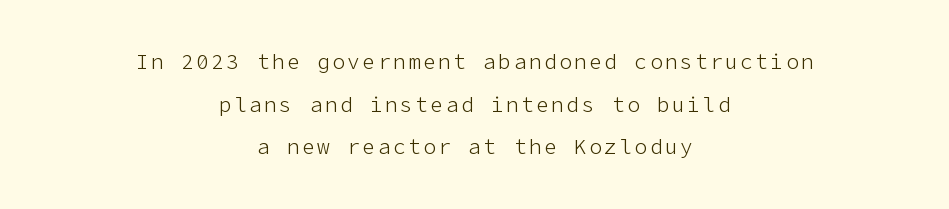
The designer dialed line spacing up above the default. Descenders are the only things crossing below the line. Layout note: lines centered. No italicization has been applied; the sample stays upright. The letterforms sit at book weight or below.
